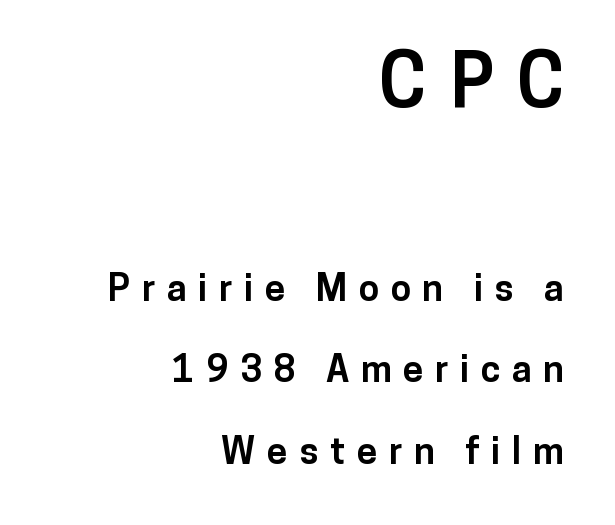
{"serif": "no", "italic": "no", "bold": "yes", "weight": "bold", "width": "normal", "stroke_contrast": "low", "x_height": "medium", "monospaced": "no", "underline": "no", "align": "right", "line_spacing": "loose", "line_spacing_ratio": 2.2, "letter_spacing": "wide", "letter_spacing_em": 0.31, "larger_block": "first", "size_ratio": 2.0, "glyph_px": 74}
